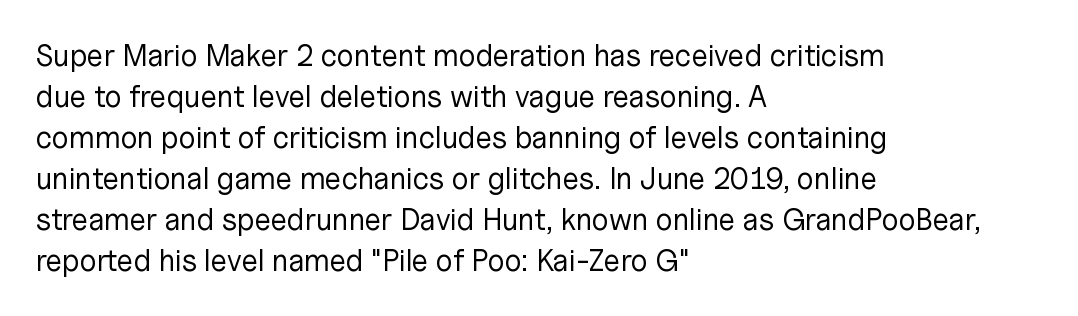
The block of text has a typical density, with ordinary space between rows. A quiet, ordinary-to-light weight characterises the typeface. Character widths vary here, with narrow letters taking less room than wide ones. The passage shown is not underscored anywhere. Italic: no, the glyphs are upright roman.
